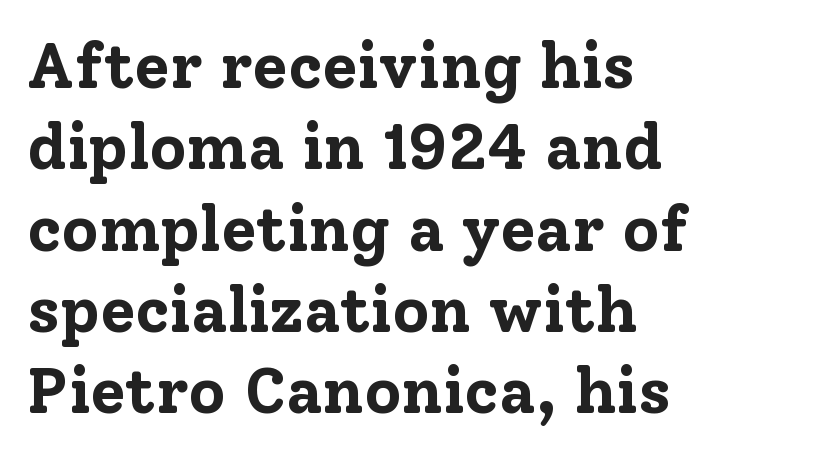
Character widths vary here, with narrow letters taking less room than wide ones. On the weight axis this lands at bold, roughly 700. In terms of posture, this sample is upright. This rendering employs a face with finishing strokes, i.e., a serif.
